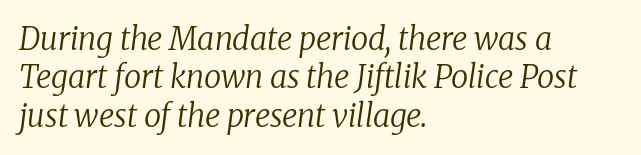
The image shows 31 px regular-weight serif type, italic (leaning right); set left-aligned, line spacing 1.24x, normal letter spacing, not underlined; low stroke contrast and a medium x-height.
